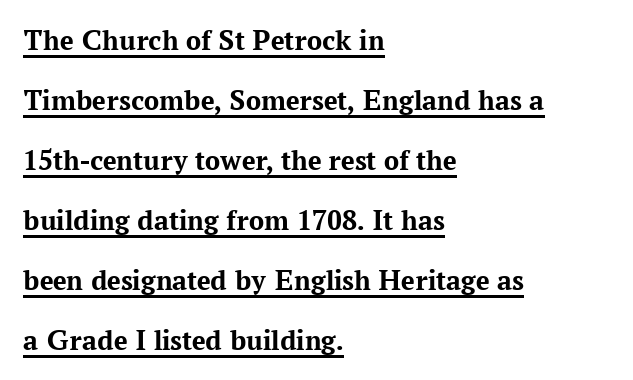
Q: Is the text bold? A: Yes.
Q: Is the text italic (slanted)? A: No, it is upright.
Q: Is the typeface a serif or a sans-serif typeface? A: Serif.
Q: Is the text underlined? A: Yes.
Q: How is the paragraph aligned? A: Left-aligned.
Q: Is the spacing between letters normal or unusually wide? A: Normal.
Q: Is the spacing between lines tight, normal or loose? A: Loose.
Q: Width (condensed, normal, or wide)? A: Normal.
Q: Stroke contrast? A: Medium.
Q: x-height? A: Medium.
Q: Monospaced? A: No.
